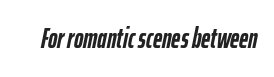
The image shows 28 px semibold, condensed type, italic (leaning right); set normal letter spacing, not underlined; low stroke contrast and a medium x-height.
